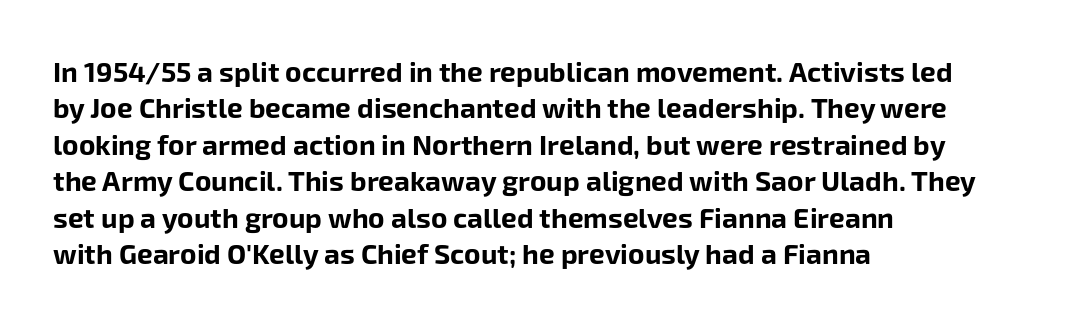
{"serif": "no", "italic": "no", "bold": "yes", "weight": "bold", "width": "normal", "stroke_contrast": "low", "x_height": "medium", "monospaced": "no", "underline": "no", "align": "left", "line_spacing": "normal", "line_spacing_ratio": 1.3, "letter_spacing": "normal", "letter_spacing_em": 0.0, "glyph_px": 28}
